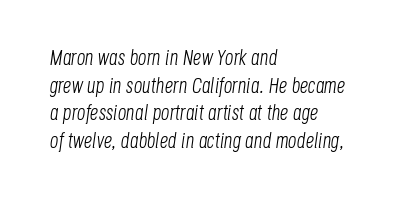
The image shows 21 px text type, italic (leaning right); set left-aligned, normal line spacing (1.32x), normal letter spacing, not underlined.
